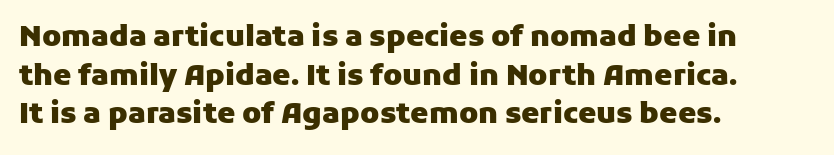
{"serif": "no", "italic": "no", "bold": "yes", "weight": "heavy", "width": "normal", "stroke_contrast": "low", "x_height": "medium", "monospaced": "no", "underline": "no", "align": "left", "line_spacing": "normal", "line_spacing_ratio": 1.33, "letter_spacing": "normal", "letter_spacing_em": 0.0, "glyph_px": 29}
